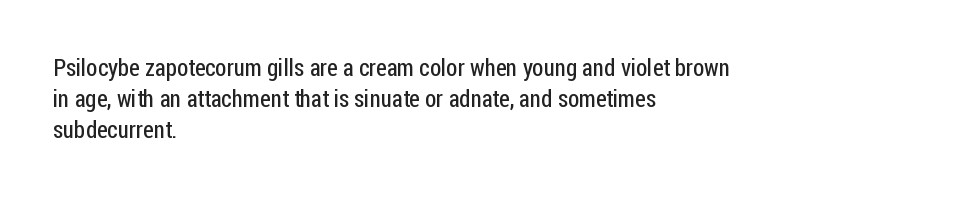
{"italic": "no", "bold": "no", "underline": "no", "align": "left", "line_spacing": "normal", "line_spacing_ratio": 1.3, "letter_spacing": "normal", "letter_spacing_em": 0.0, "glyph_px": 24}
